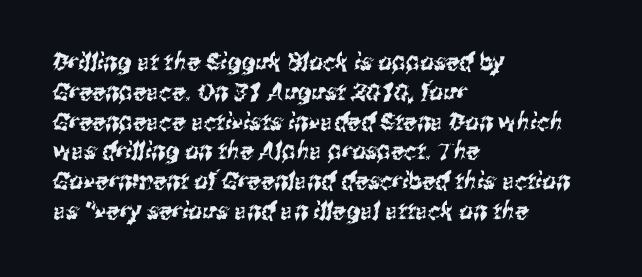
Typeset ragged right — the left edge is the straight one. The glyphs are unaccompanied by any horizontal stroke below them. The gaps between neighbouring characters are ordinary and unremarkable.
